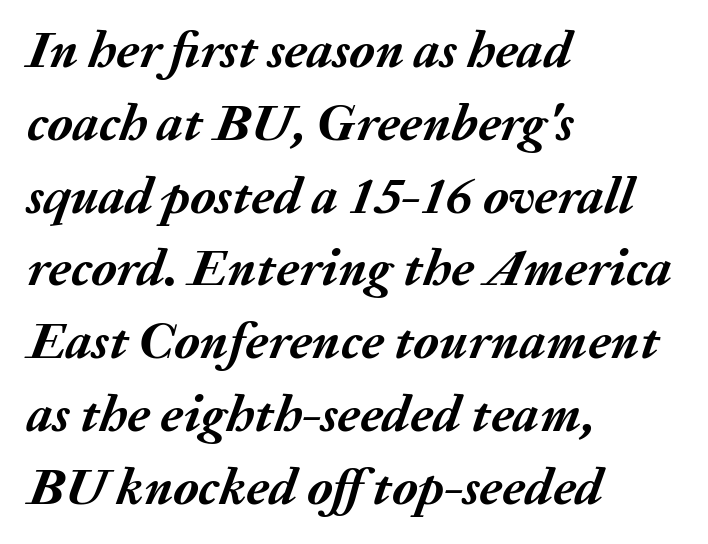
Q: Is the text bold? A: Yes.
Q: Is the text italic (slanted)? A: Yes, it leans right by about 20 degrees.
Q: Is the text underlined? A: No.
Q: How is the paragraph aligned? A: Left-aligned.
Q: Is the spacing between letters normal or unusually wide? A: Normal.
Q: Is the spacing between lines tight, normal or loose? A: Normal.
Q: Width (condensed, normal, or wide)? A: Normal.
Q: Stroke contrast? A: Medium.
Q: x-height? A: Medium.
Q: Monospaced? A: No.
